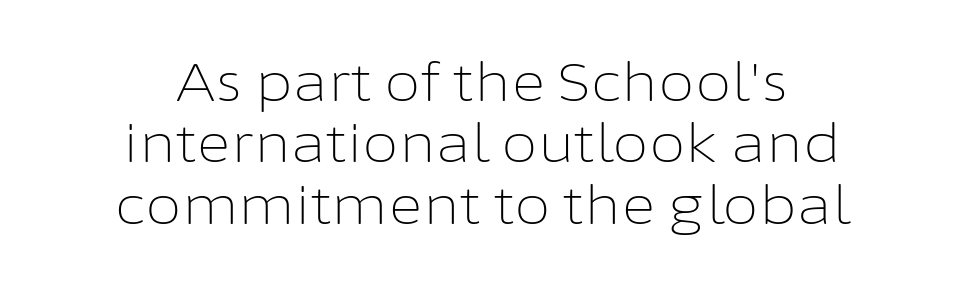
{"serif": "no", "italic": "no", "bold": "no", "weight": "light", "width": "normal", "stroke_contrast": "low", "x_height": "medium", "monospaced": "no", "underline": "no", "align": "center", "line_spacing_ratio": 1.16, "letter_spacing": "normal", "letter_spacing_em": 0.0, "glyph_px": 53}
